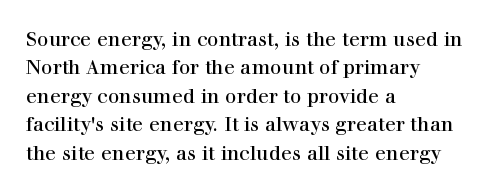
Q: Is the text italic (slanted)? A: No, it is upright.
Q: Is the text underlined? A: No.
Q: How is the paragraph aligned? A: Left-aligned.
Q: Is the spacing between letters normal or unusually wide? A: Normal.
Q: Is the spacing between lines tight, normal or loose? A: Normal.
